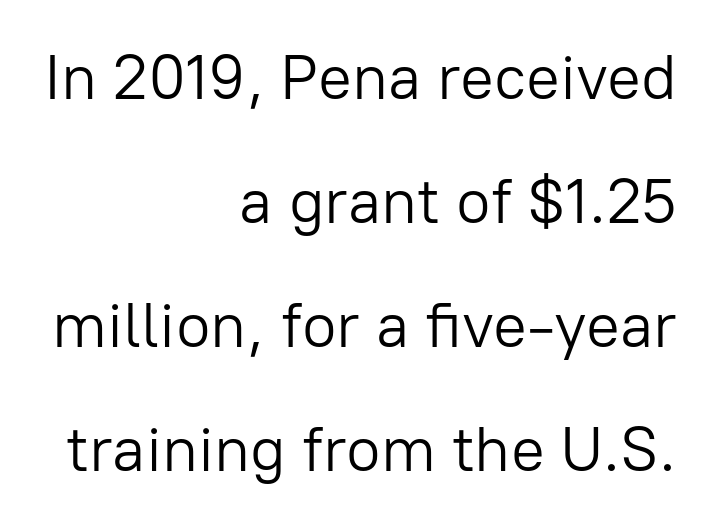
This is the regular roman posture of the typeface. Stroke terminals: plain, sans-serif. The characters are drawn with everyday or finer stroke widths. The rendering uses natural spacing where letterforms have individual widths.
